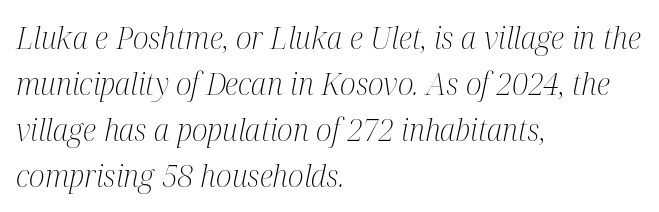
{"serif": "yes", "italic": "yes", "lean": "right", "slant_degrees": 12, "bold": "no", "weight": "light", "width": "condensed", "stroke_contrast": "medium", "x_height": "medium", "monospaced": "no", "underline": "no", "align": "left", "line_spacing": "normal", "line_spacing_ratio": 1.53, "letter_spacing": "normal", "letter_spacing_em": 0.0, "glyph_px": 30}
